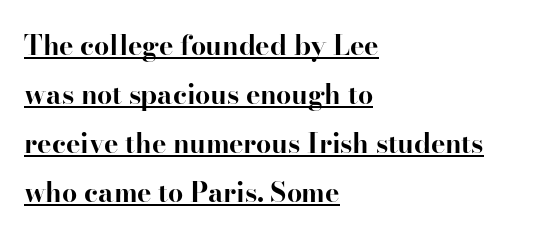
The image shows 27 px bold type, upright; set left-aligned, line spacing 1.81x, normal letter spacing, underlined.
